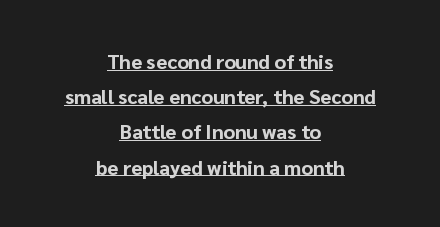
{"italic": "no", "bold": "yes", "underline": "yes", "align": "center", "line_spacing_ratio": 1.76, "letter_spacing": "normal", "letter_spacing_em": 0.0, "glyph_px": 20}
